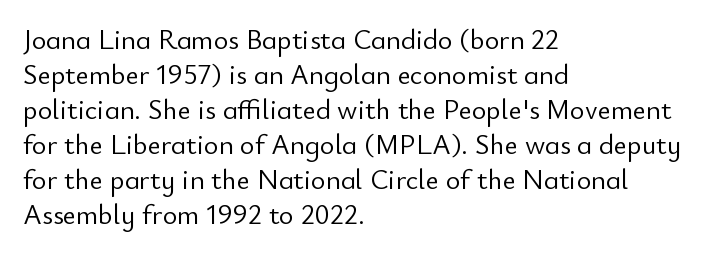
Any mark beneath the type? The region is blank. Letter spacing: default. Character widths vary here, with narrow letters taking less room than wide ones. Is the type heavy? It reads as light-to-regular instead.
